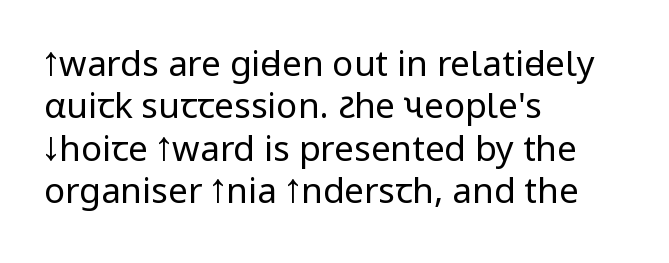
Observe the absence of serifs on each vertical stroke in this sample. Plain, unruled lines of type. The letterforms sit shoulder to shoulder at normal distance. Rendered with straight, roman letterforms. Which margin do the lines hug? The left one — the right edge is uneven.
